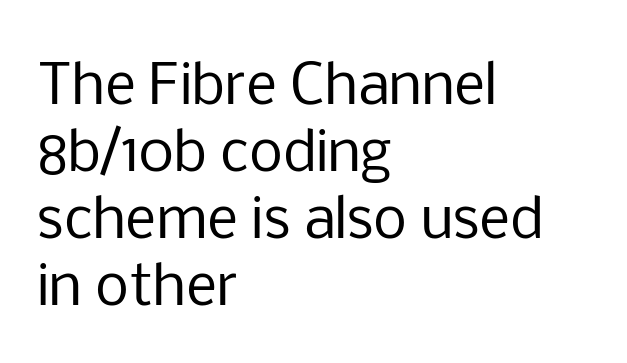
Look at the tracking — it's just the regular setting, nothing added. All the whitespace from short lines collects on the right. The font's upright variant was chosen for this text. Does the type have serifs? No, each stem ends abruptly.
